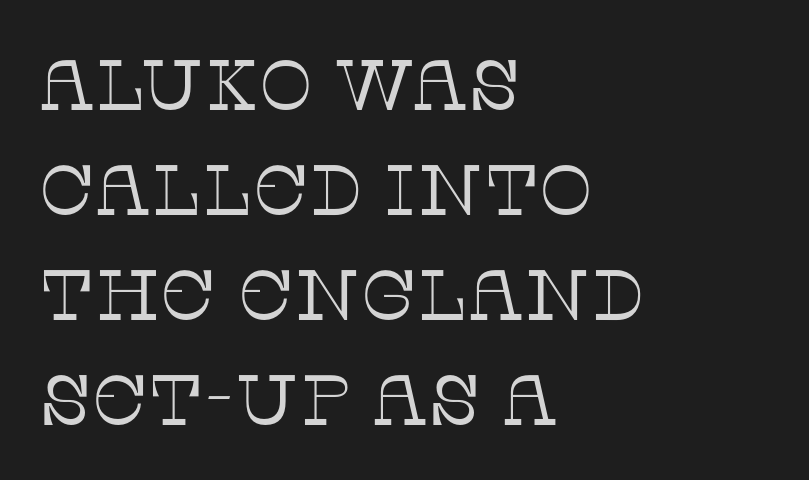
The image shows 71 px thin serif type, upright; set left-aligned, normal line spacing (1.48x), normal letter spacing, not underlined; low stroke contrast and a large x-height.
